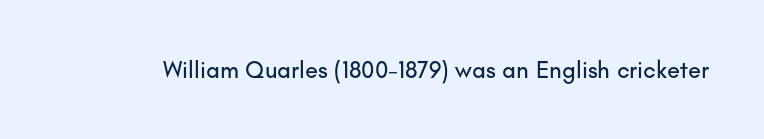
{"italic": "no", "underline": "no", "letter_spacing": "normal", "letter_spacing_em": 0.0, "glyph_px": 24}
